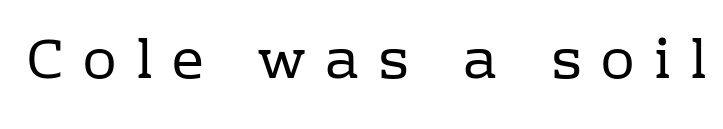
{"serif": "yes", "italic": "no", "bold": "no", "weight": "regular", "width": "normal", "stroke_contrast": "low", "x_height": "medium", "monospaced": "no", "underline": "no", "letter_spacing": "wide", "letter_spacing_em": 0.35, "glyph_px": 56}
